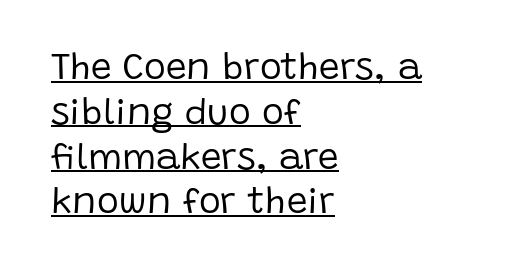
{"serif": "no", "italic": "no", "bold": "no", "weight": "regular", "width": "normal", "stroke_contrast": "low", "x_height": "large", "monospaced": "no", "underline": "yes", "align": "left", "line_spacing_ratio": 1.21, "letter_spacing": "normal", "letter_spacing_em": 0.0, "glyph_px": 37}
